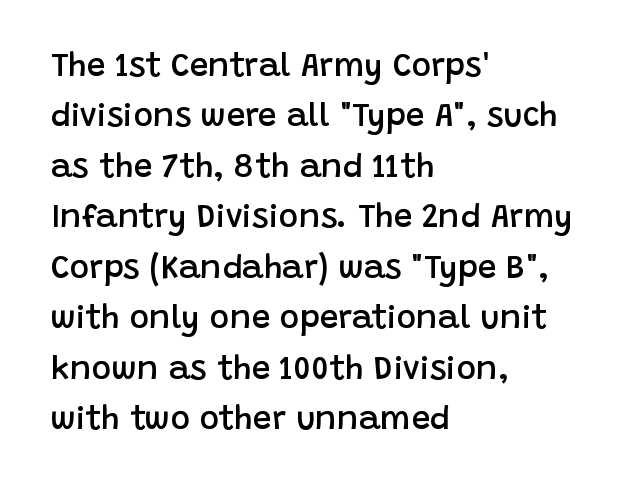
The image shows 33 px semibold sans-serif type, upright; set left-aligned, normal line spacing (1.53x), normal letter spacing, not underlined; low stroke contrast and a large x-height.
